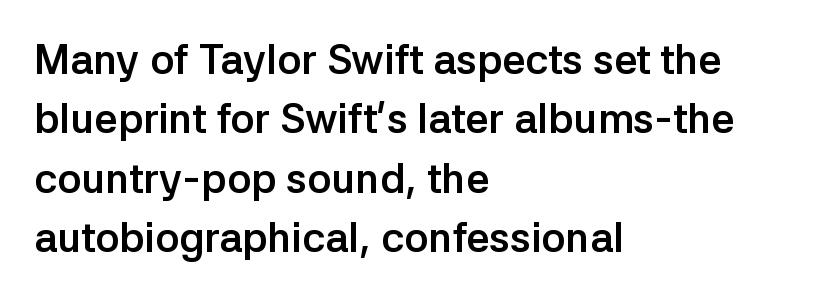
Q: Is the text bold? A: Yes.
Q: Is the text italic (slanted)? A: No, it is upright.
Q: Is the typeface a serif or a sans-serif typeface? A: Sans-serif.
Q: Is the text underlined? A: No.
Q: How is the paragraph aligned? A: Left-aligned.
Q: Is the spacing between letters normal or unusually wide? A: Normal.
Q: Is the spacing between lines tight, normal or loose? A: Normal.
Q: Width (condensed, normal, or wide)? A: Normal.
Q: Stroke contrast? A: Low.
Q: x-height? A: Medium.
Q: Monospaced? A: No.
